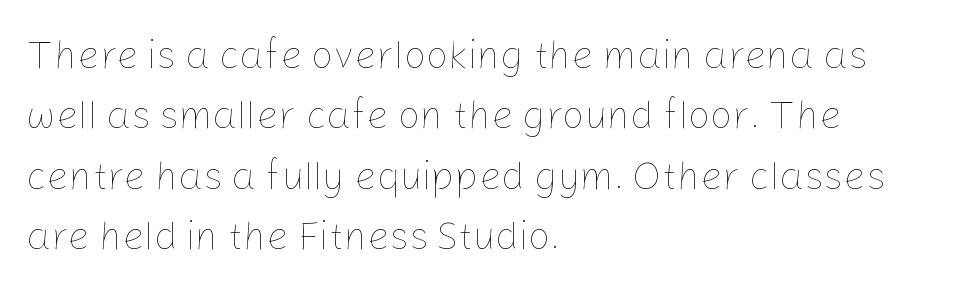
The image shows 39 px thin type, upright; set left-aligned, normal line spacing (1.55x), normal letter spacing, not underlined; low stroke contrast and a medium x-height.
